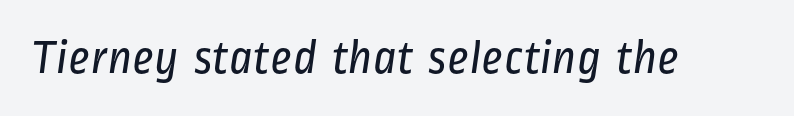
{"serif": "no", "bold": "no", "weight": "regular", "width": "condensed", "stroke_contrast": "low", "x_height": "medium", "monospaced": "no", "underline": "no", "letter_spacing": "normal", "letter_spacing_em": 0.0, "glyph_px": 49}
